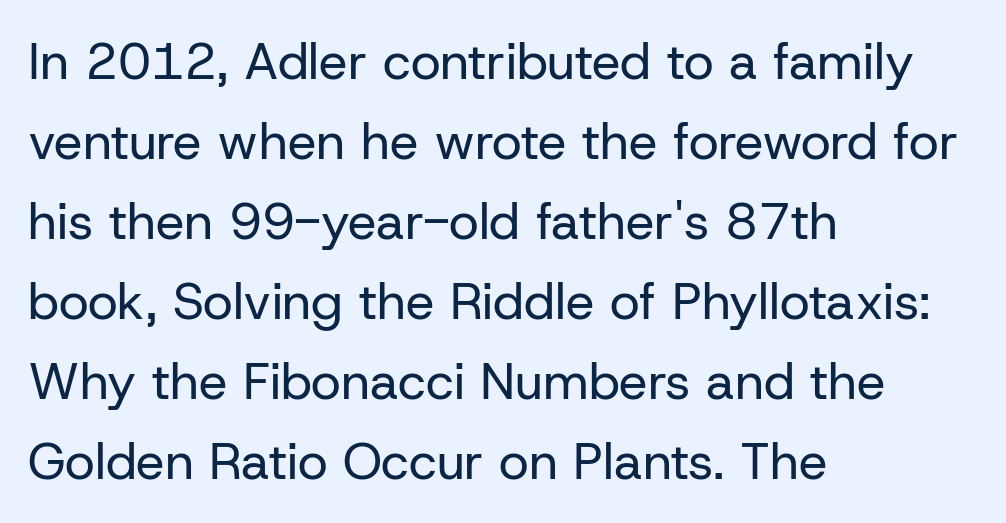
Left-aligned paragraph, ragged on the right. The line texture is even and compact thanks to regular tracking. Does the leading feel generous? No, just average. The letters carry no serifs — their stems end cleanly without finishing strokes. Bold? No — there's no thickening of the strokes.
